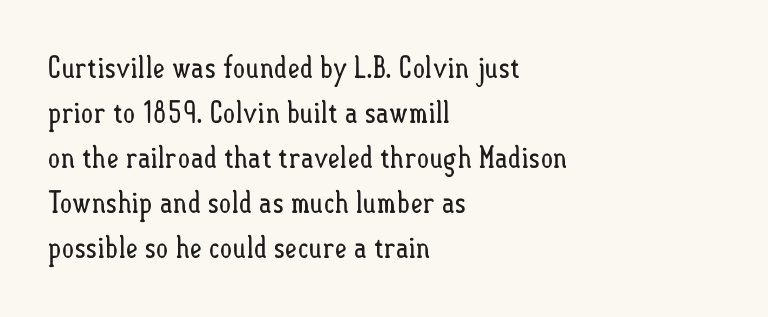
The image shows 30 px regular-weight, condensed type, upright; set left-aligned, normal line spacing (1.5x), normal letter spacing, not underlined; low stroke contrast and a small x-height.
